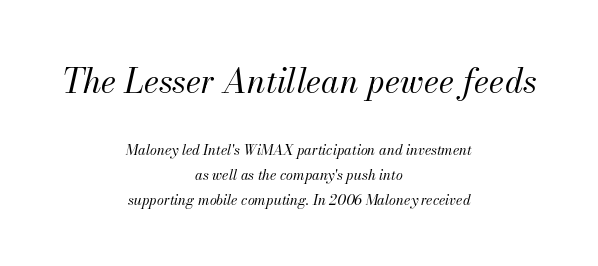
Q: Is the text bold? A: No.
Q: Is the text italic (slanted)? A: Yes, it leans right by about 13 degrees.
Q: Is the text underlined? A: No.
Q: How is the paragraph aligned? A: Centered.
Q: Is the spacing between letters normal or unusually wide? A: Normal.
Q: Which block of text is set in a larger size, the first (top) or the second (bottom)? A: The first (top) one.
Q: Width (condensed, normal, or wide)? A: Normal.
Q: Stroke contrast? A: Medium.
Q: x-height? A: Small.
Q: Monospaced? A: No.
